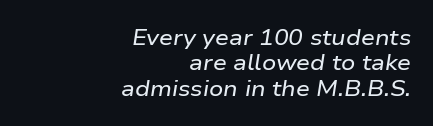
{"italic": "yes", "lean": "right", "slant_degrees": 9, "underline": "no", "align": "right", "line_spacing": "tight", "line_spacing_ratio": 1.15, "letter_spacing": "normal", "letter_spacing_em": 0.0, "glyph_px": 22}
